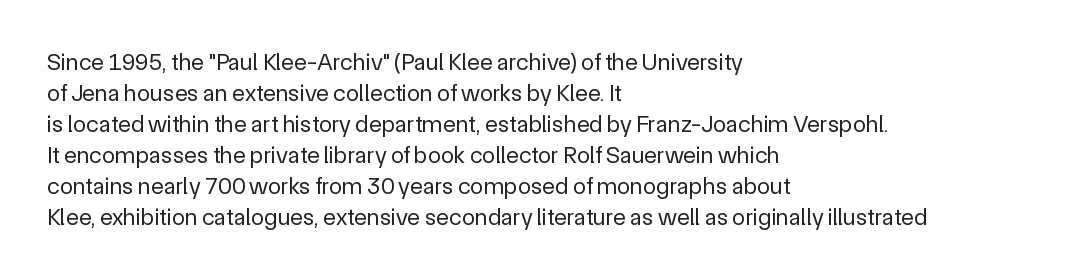
These lines keep a tight, regular rhythm from letter to letter. Notice how descenders clear the ascenders below comfortably — that's standard leading. These lines were composed using upright roman letters. One-word summary of the alignment: left. Nobody drew a line under any word here. The typesetting does not lean heavy: it is not bold.
